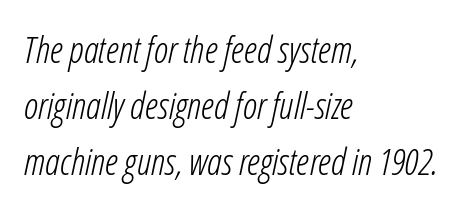
Q: Is the text bold? A: No.
Q: Is the text italic (slanted)? A: Yes, it leans right by about 12 degrees.
Q: Is the text underlined? A: No.
Q: How is the paragraph aligned? A: Left-aligned.
Q: Is the spacing between letters normal or unusually wide? A: Normal.
Q: Is the spacing between lines tight, normal or loose? A: Normal.
Q: Width (condensed, normal, or wide)? A: Condensed.
Q: Stroke contrast? A: Low.
Q: x-height? A: Medium.
Q: Monospaced? A: No.
